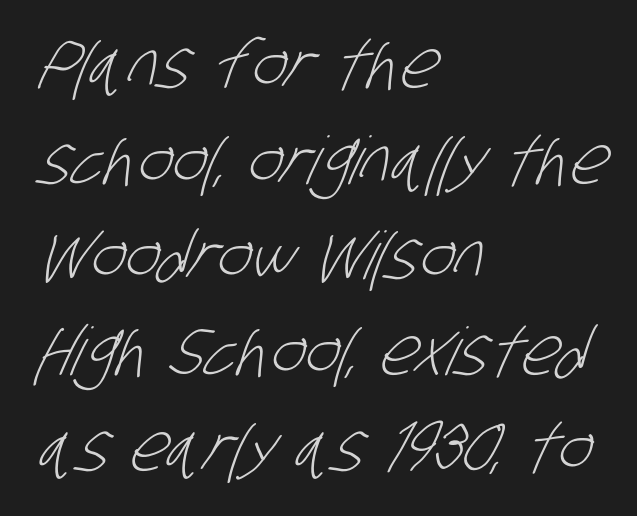
Q: Is the text bold? A: No.
Q: Is the typeface a serif or a sans-serif typeface? A: Sans-serif.
Q: Is the text underlined? A: No.
Q: How is the paragraph aligned? A: Left-aligned.
Q: Is the spacing between letters normal or unusually wide? A: Normal.
Q: Is the spacing between lines tight, normal or loose? A: Normal.
Q: Width (condensed, normal, or wide)? A: Condensed.
Q: Stroke contrast? A: Low.
Q: x-height? A: Large.
Q: Monospaced? A: No.
